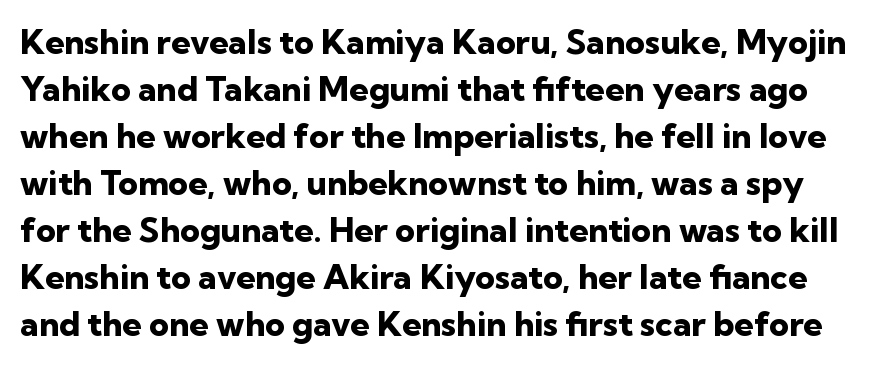
Q: Is the text bold? A: Yes.
Q: Is the text italic (slanted)? A: No, it is upright.
Q: Is the typeface a serif or a sans-serif typeface? A: Sans-serif.
Q: Is the text underlined? A: No.
Q: Is the spacing between letters normal or unusually wide? A: Normal.
Q: Is the spacing between lines tight, normal or loose? A: Normal.
Q: Width (condensed, normal, or wide)? A: Normal.
Q: Stroke contrast? A: Low.
Q: x-height? A: Medium.
Q: Monospaced? A: No.
